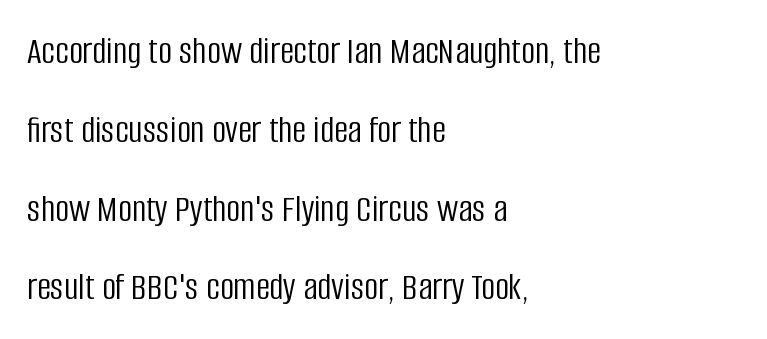
Letterform terminals end flat and unadorned throughout the passage. Quick note: interline space is abundant. Vertical stems look standard width or narrower in stroke. The face used here is proportionally spaced, like ordinary book or web type. Honestly, the letter spacing is just normal — you wouldn't notice it.
